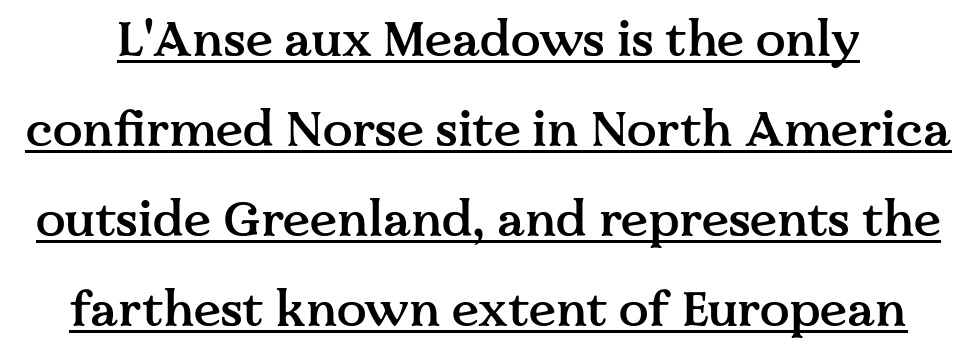
The image shows 49 px semibold serif type, upright; set line spacing 1.84x, normal letter spacing, underlined; medium stroke contrast and a medium x-height.
